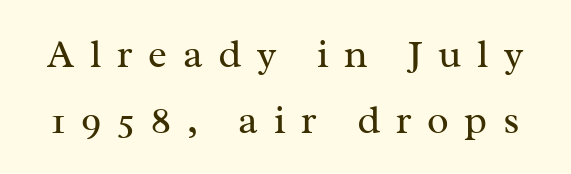
Anything drawn beneath the words? Only blank space. The axis of the letterforms is exactly vertical. Vertically, the passage feels balanced, rows spaced as you'd expect. The horizontal fit of the characters is loose and conspicuously gappy. The rendering uses natural spacing where letterforms have individual widths.
